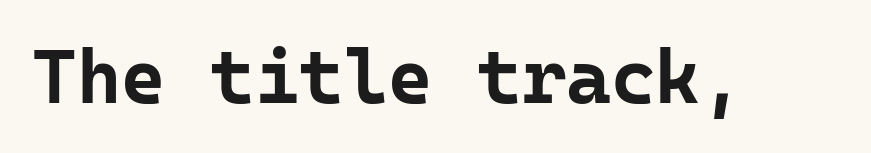
Q: Is the text bold? A: Yes.
Q: Is the text italic (slanted)? A: No, it is upright.
Q: Is the typeface a serif or a sans-serif typeface? A: Sans-serif.
Q: Is the text underlined? A: No.
Q: Is the spacing between letters normal or unusually wide? A: Normal.
Q: Width (condensed, normal, or wide)? A: Normal.
Q: Stroke contrast? A: Low.
Q: x-height? A: Medium.
Q: Monospaced? A: Yes.
